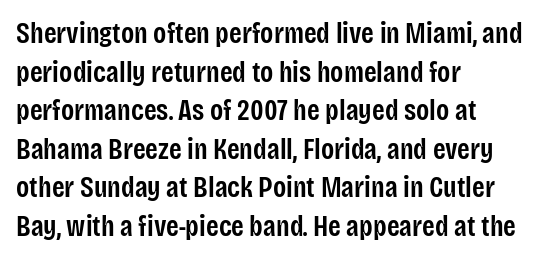
Are there feet on the stems? There aren't — it's a sans. A semibold gives these letters moderate extra thickness, short of bold. Italic? Not at all — the glyphs are vertical. The paragraph has a hard left edge and a soft right edge. You could not count columns in this text — the font is proportionally spaced. Short note: letters normally spaced.
